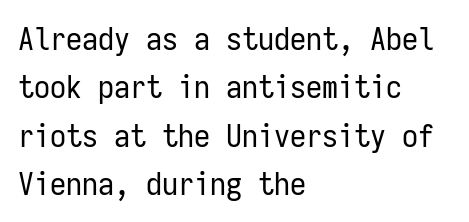
{"serif": "no", "italic": "no", "bold": "no", "weight": "regular", "width": "condensed", "stroke_contrast": "low", "x_height": "medium", "monospaced": "yes", "underline": "no", "align": "left", "line_spacing": "normal", "line_spacing_ratio": 1.51, "letter_spacing": "normal", "letter_spacing_em": 0.0, "glyph_px": 32}
